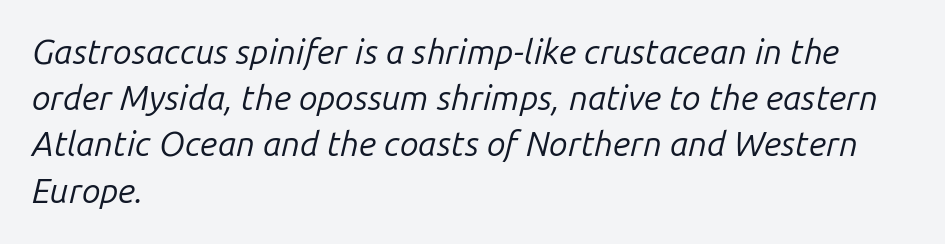
The passage shown has conventional tracking throughout. Caption: multi-line text, flush left, ragged right. Nobody drew a line under any word here. The passage shown stacks its lines at a standard gap.
